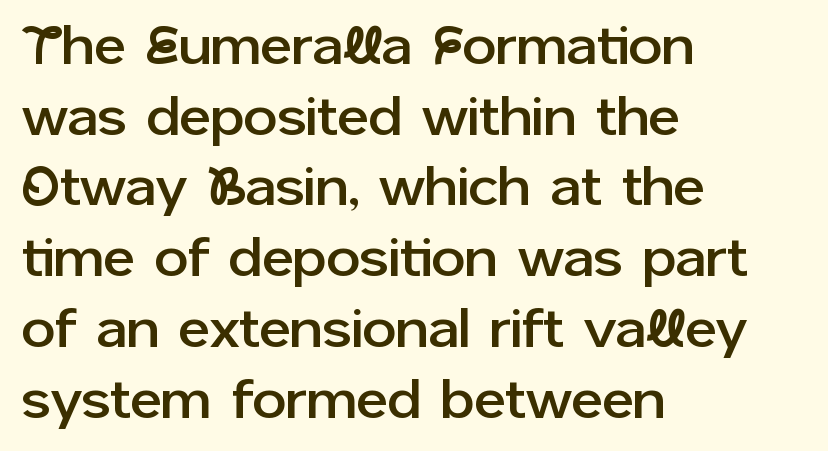
{"serif": "no", "italic": "no", "width": "normal", "stroke_contrast": "low", "x_height": "medium", "monospaced": "no", "underline": "no", "align": "left", "line_spacing": "normal", "line_spacing_ratio": 1.31, "letter_spacing": "normal", "letter_spacing_em": 0.0, "glyph_px": 54}
